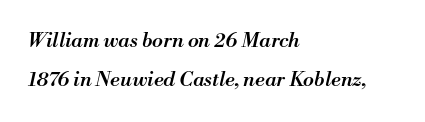
The image shows 20 px text type, italic (leaning right); set left-aligned, loose line spacing (1.96x), normal letter spacing, not underlined.
